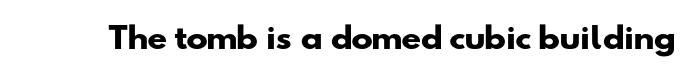
Q: Is the text bold? A: Yes.
Q: Is the typeface a serif or a sans-serif typeface? A: Sans-serif.
Q: Is the text underlined? A: No.
Q: Is the spacing between letters normal or unusually wide? A: Normal.
Q: Width (condensed, normal, or wide)? A: Wide.
Q: Stroke contrast? A: Low.
Q: x-height? A: Small.
Q: Monospaced? A: No.
